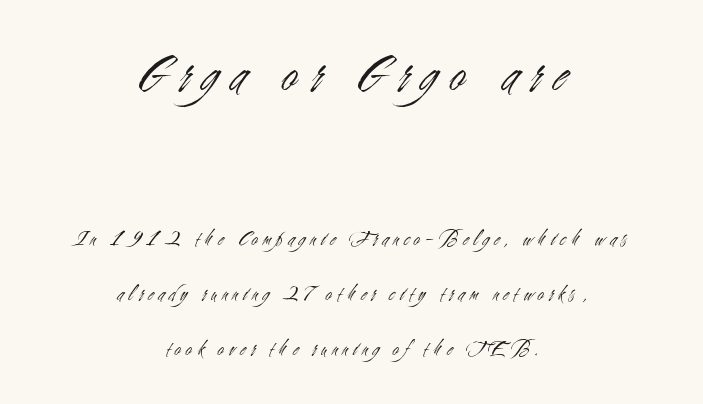
Q: Is the text bold? A: No.
Q: Is the text italic (slanted)? A: Yes.
Q: Is the typeface a serif or a sans-serif typeface? A: Sans-serif.
Q: Is the text underlined? A: No.
Q: How is the paragraph aligned? A: Centered.
Q: Is the spacing between letters normal or unusually wide? A: Unusually wide.
Q: Is the spacing between lines tight, normal or loose? A: Loose.
Q: Which block of text is set in a larger size, the first (top) or the second (bottom)? A: The first (top) one.
Q: Width (condensed, normal, or wide)? A: Condensed.
Q: Stroke contrast? A: Medium.
Q: x-height? A: Small.
Q: Monospaced? A: No.
